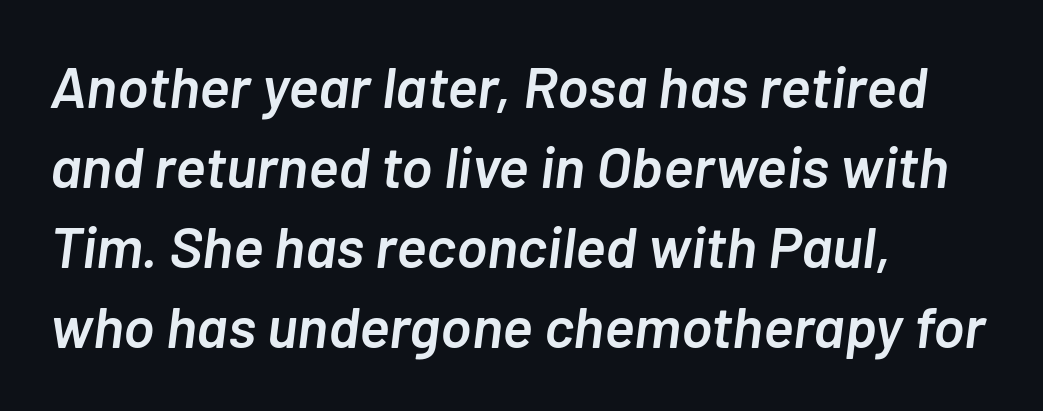
Q: Is the text bold? A: Semi-bold.
Q: Is the text italic (slanted)? A: Yes, it leans right by about 7 degrees.
Q: Is the text underlined? A: No.
Q: How is the paragraph aligned? A: Left-aligned.
Q: Is the spacing between letters normal or unusually wide? A: Normal.
Q: Is the spacing between lines tight, normal or loose? A: Normal.
Q: Width (condensed, normal, or wide)? A: Normal.
Q: Stroke contrast? A: Low.
Q: x-height? A: Medium.
Q: Monospaced? A: No.
